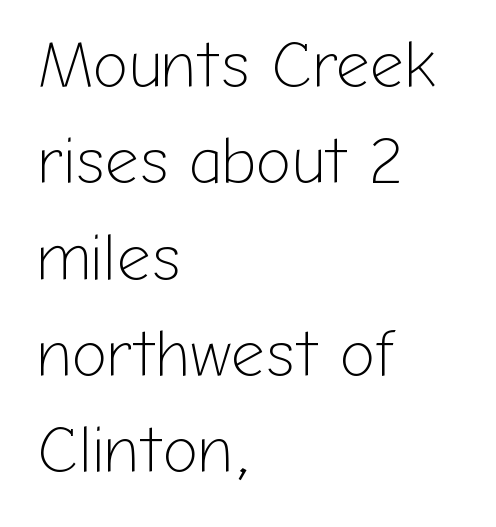
Q: Is the text bold? A: No.
Q: Is the text italic (slanted)? A: No, it is upright.
Q: Is the typeface a serif or a sans-serif typeface? A: Sans-serif.
Q: Is the text underlined? A: No.
Q: How is the paragraph aligned? A: Left-aligned.
Q: Is the spacing between letters normal or unusually wide? A: Normal.
Q: Is the spacing between lines tight, normal or loose? A: Normal.
Q: Width (condensed, normal, or wide)? A: Normal.
Q: Stroke contrast? A: Low.
Q: x-height? A: Medium.
Q: Monospaced? A: No.
